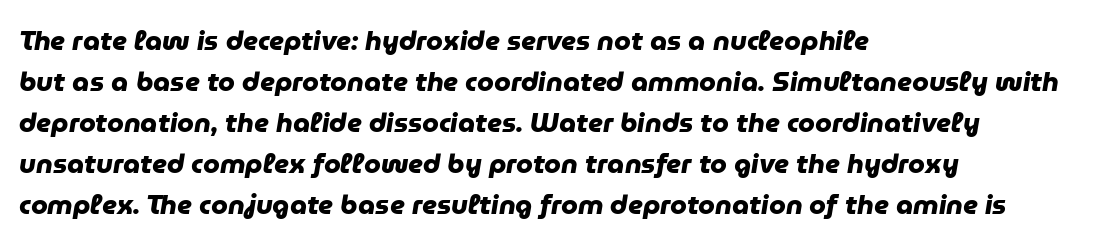
Q: Is the text bold? A: Yes.
Q: Is the text underlined? A: No.
Q: How is the paragraph aligned? A: Left-aligned.
Q: Is the spacing between letters normal or unusually wide? A: Normal.
Q: Is the spacing between lines tight, normal or loose? A: Normal.
